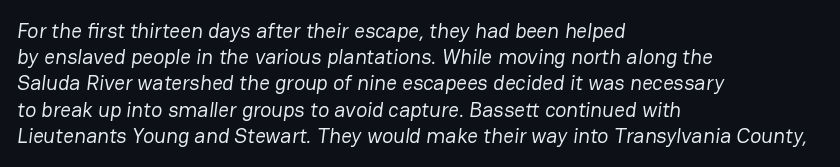
The image shows 21 px text type; set left-aligned, normal line spacing (1.25x), normal letter spacing, not underlined.
